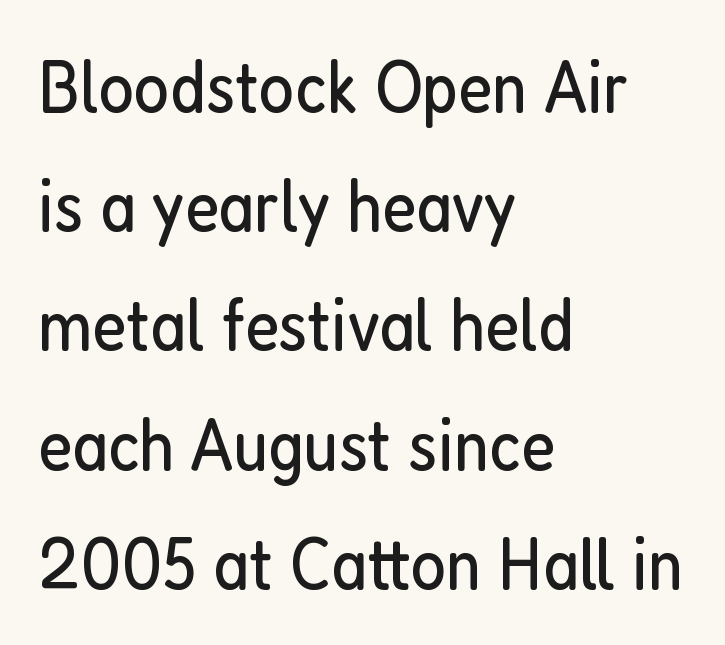
Nope, not italic — everything's standing straight. These lines are composed in type without serifs. The typeface has the unassuming heft of standard copy or less. Words appear dense and cohesive because spacing is normal. Looks like regular typesetting: each glyph gets only the width it needs.
